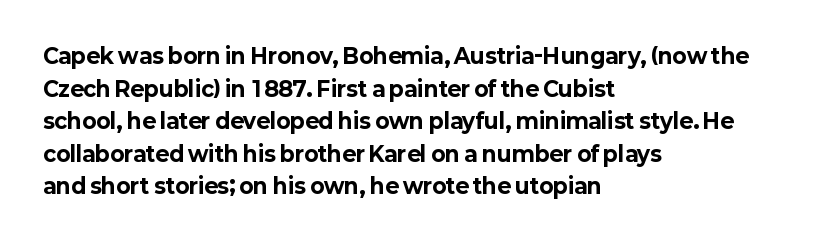
Q: Is the text bold? A: Yes.
Q: Is the text italic (slanted)? A: No, it is upright.
Q: Is the text underlined? A: No.
Q: How is the paragraph aligned? A: Left-aligned.
Q: Is the spacing between letters normal or unusually wide? A: Normal.
Q: Is the spacing between lines tight, normal or loose? A: Normal.
